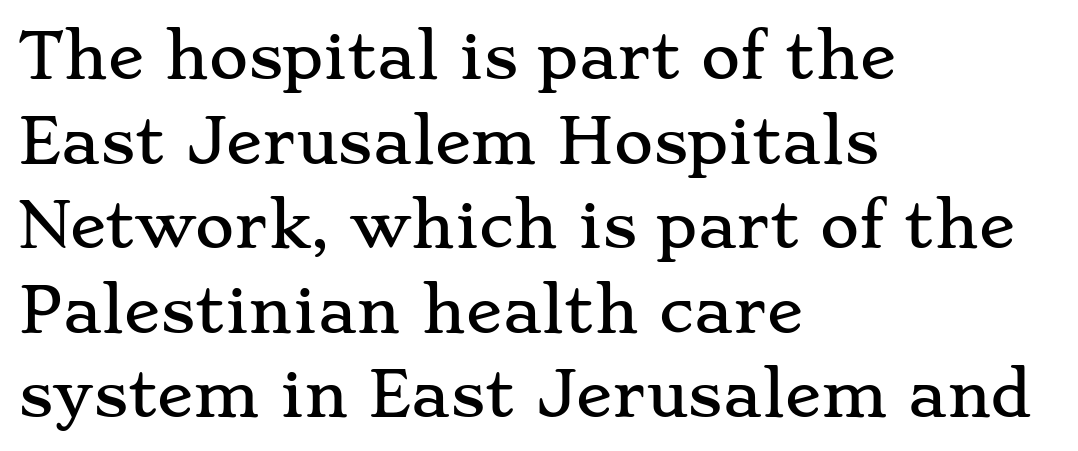
Which margin do the lines hug? The left one — the right edge is uneven. Tracking here is standard; glyphs follow each other at the usual distance. A clean baseline with only descenders dipping below it. Regular leading. In terms of letterform style, serifs are clearly present.
